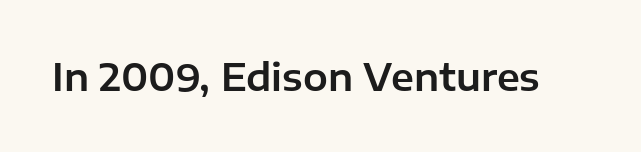
{"serif": "no", "italic": "no", "width": "normal", "stroke_contrast": "low", "x_height": "medium", "monospaced": "no", "underline": "no", "letter_spacing": "normal", "letter_spacing_em": 0.0, "glyph_px": 37}
